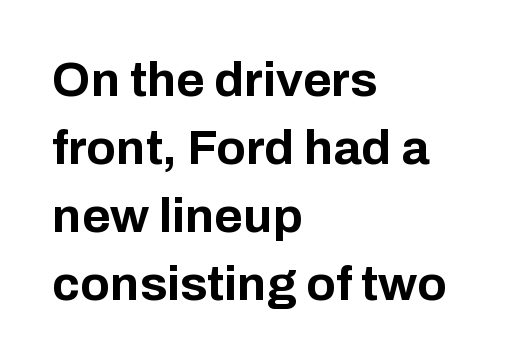
Q: Is the text bold? A: Yes.
Q: Is the text italic (slanted)? A: No, it is upright.
Q: Is the typeface a serif or a sans-serif typeface? A: Sans-serif.
Q: Is the text underlined? A: No.
Q: How is the paragraph aligned? A: Left-aligned.
Q: Is the spacing between letters normal or unusually wide? A: Normal.
Q: Is the spacing between lines tight, normal or loose? A: Normal.
Q: Width (condensed, normal, or wide)? A: Normal.
Q: Stroke contrast? A: Low.
Q: x-height? A: Medium.
Q: Monospaced? A: No.
